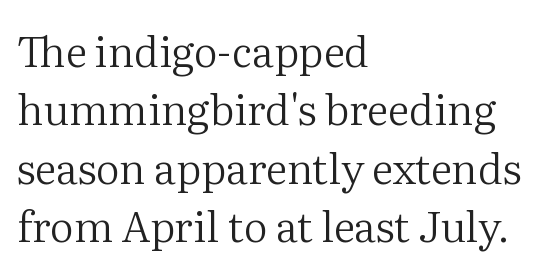
The lettering holds an erect, upright posture throughout. Stroke terminals: seriffed. Compared with a centered layout, this one pins lines to the left instead. Just letters on the line, the space beneath them empty. The face used here is proportionally spaced, like ordinary book or web type. No chunkiness to these letters — they're not bold.
